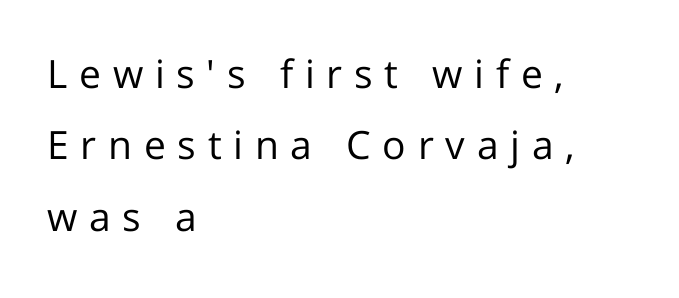
{"serif": "no", "italic": "no", "bold": "no", "weight": "regular", "width": "normal", "stroke_contrast": "low", "x_height": "medium", "monospaced": "no", "underline": "no", "align": "left", "line_spacing_ratio": 1.83, "letter_spacing": "wide", "letter_spacing_em": 0.3, "glyph_px": 39}
